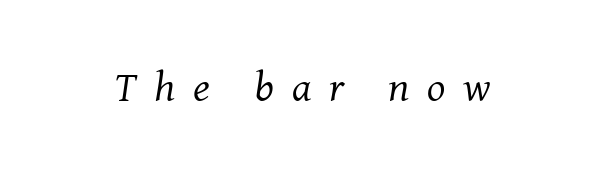
The image shows 43 px regular-weight serif type, italic (leaning right); set unusually wide letter spacing (+0.41 em), not underlined; medium stroke contrast and a medium x-height.
